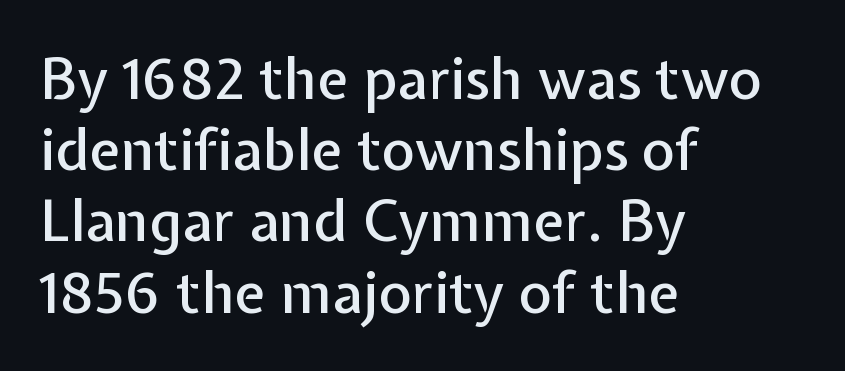
These lines are rendered in a variable-pitch font. What kind of face is this? One without serifs — a sans. Between one letter and the next there's only the usual sliver of space. The space between consecutive lines is moderate. The text block is weighted toward the left margin, trailing off unevenly rightward.
